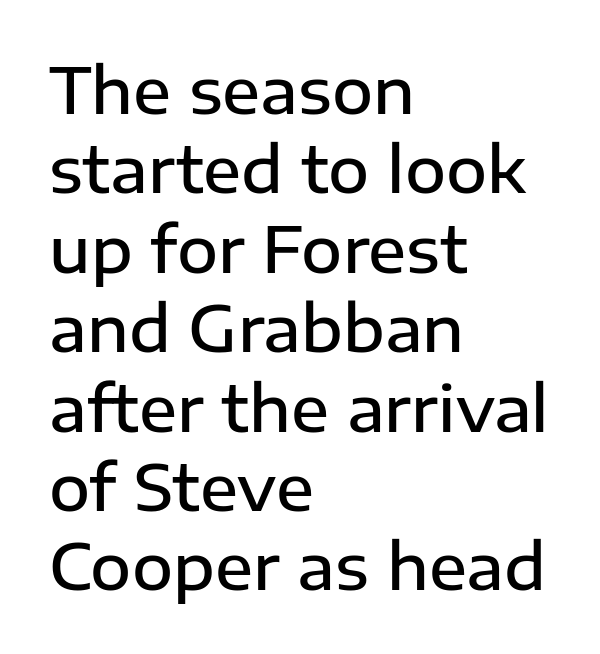
The image shows 63 px semibold sans-serif type, upright; set left-aligned, normal line spacing (1.26x), normal letter spacing, not underlined; low stroke contrast and a medium x-height.
